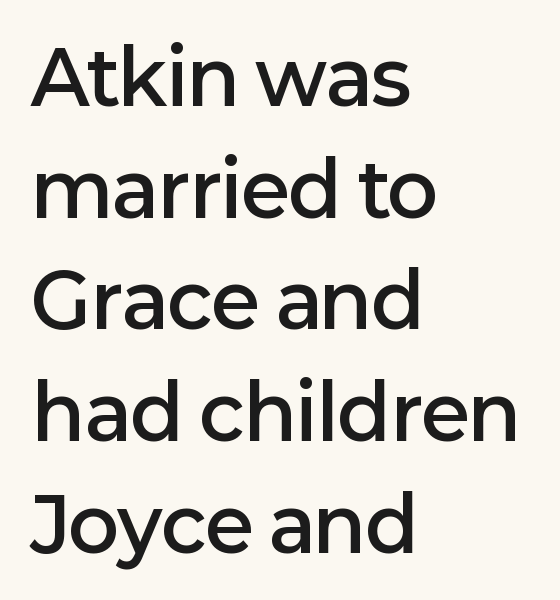
Baseline-to-baseline distance is the conventional proportion of letter height. Character widths vary here, with narrow letters taking less room than wide ones. Reading down the block, your eye returns to a fixed left position each line. The font family rendered here belongs to the sans-serif group.
